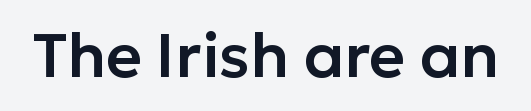
The rendering keeps characters at their native spacing. Style check: upright. The passage shown is typed in a proportional face where columns would drift. The text was rendered using a sans face with plain stroke endings.
